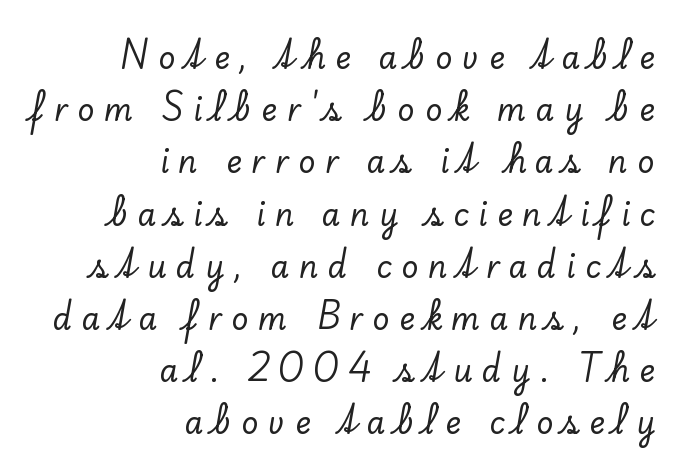
The image shows 30 px serif type; set right-aligned, line spacing 1.74x, unusually wide letter spacing (+0.32 em), not underlined; low stroke contrast and a small x-height.
